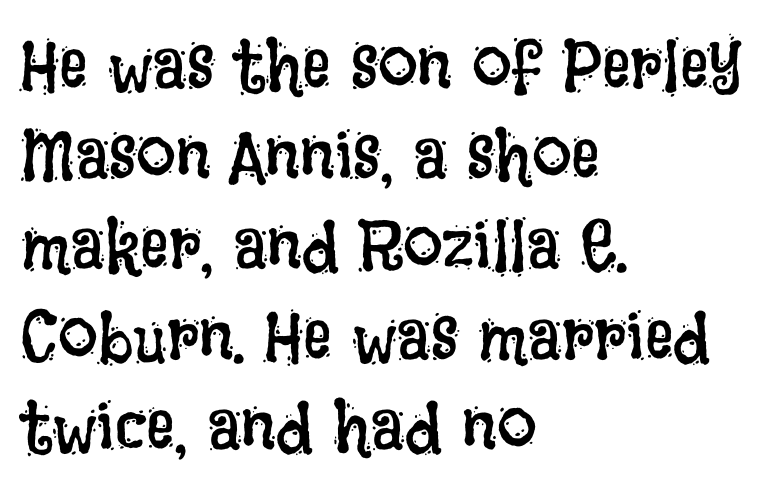
{"italic": "no", "bold": "no", "weight": "regular", "width": "condensed", "stroke_contrast": "low", "x_height": "large", "monospaced": "no", "underline": "no", "align": "left", "line_spacing": "normal", "line_spacing_ratio": 1.27, "letter_spacing": "normal", "letter_spacing_em": 0.0, "glyph_px": 71}
